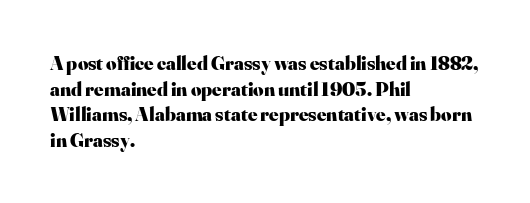
The letters stand straight up with perfectly vertical stems. The space directly below the letters is spotless. Letter spacing: default. Bold? Absolutely — the strokes are thick and heavy. The leading is moderate, giving the passage an even texture. The lines in this sample share a left origin and differ only in where they stop.
